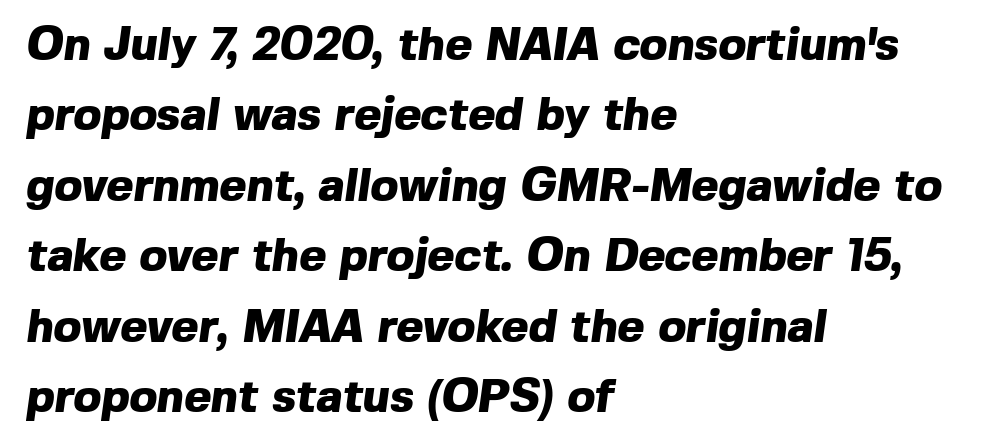
The image shows 46 px heavy sans-serif type; set left-aligned, normal line spacing (1.53x), normal letter spacing, not underlined; a medium x-height.
